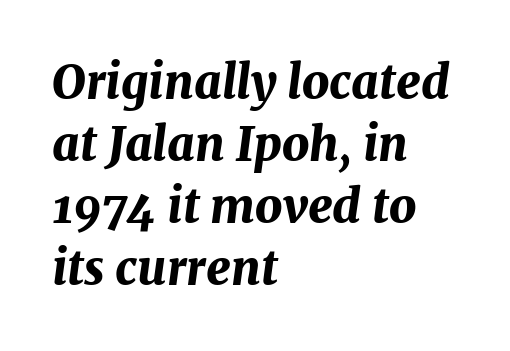
The image shows 47 px bold type, italic (leaning right); set left-aligned, normal line spacing (1.32x), normal letter spacing, not underlined; medium stroke contrast and a medium x-height.
